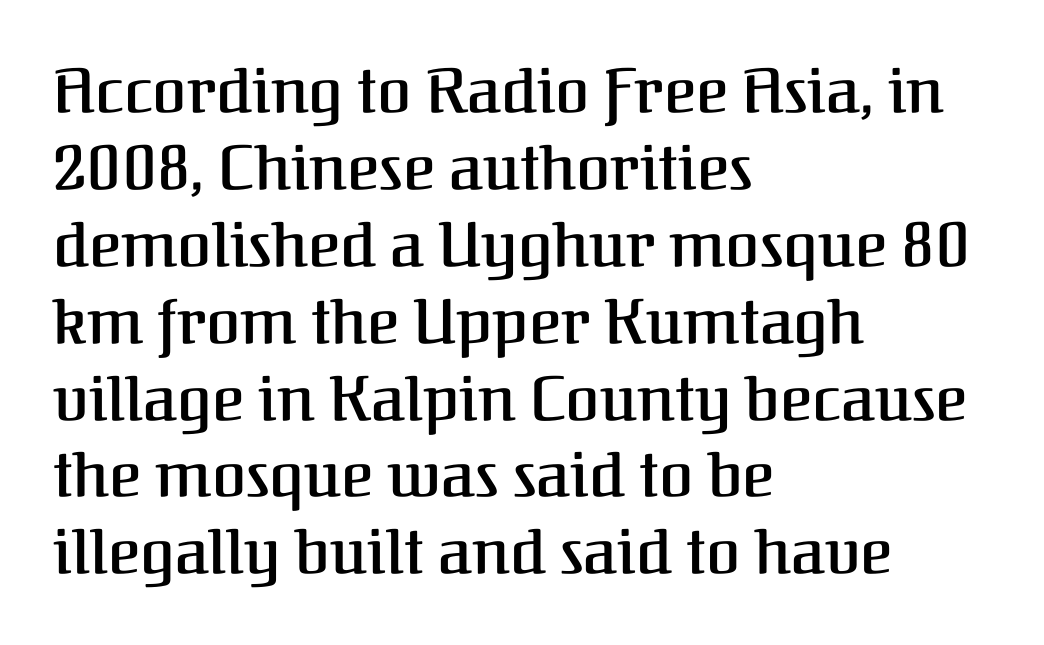
Is the type bold? Partly — it's a semibold, heavier than regular but not fully bold. Characters follow at the spacing the type designer built in. Designer's note — italics off, roman on. The typeface chosen for these lines features serifs. This sample is left-justified, so line endings fall wherever the words run out. Underlining? Definitely not there.
